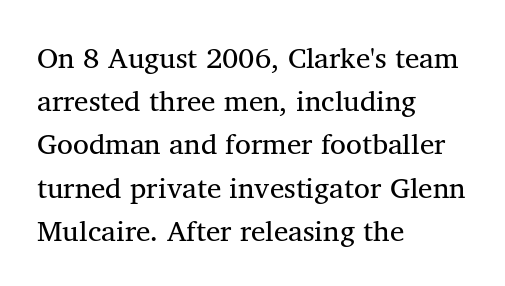
How are the letters spaced? Ordinarily, with no added tracking. The foot of each line stays bare and open. Yep, those are serifs on the letters. Think of a printed novel: that variable character pitch is what you see here.
